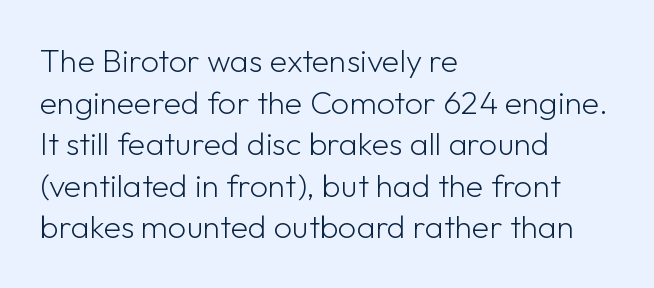
Think of a printed novel: that variable character pitch is what you see here. Anything drawn beneath the words? Only blank space. The face used here is a sans, in the tradition of grotesques and geometrics. Layout note: lines flush left. The face looks like a standard text weight, possibly lighter. The rendering uses a moderate line-height, typical for paragraphs.
